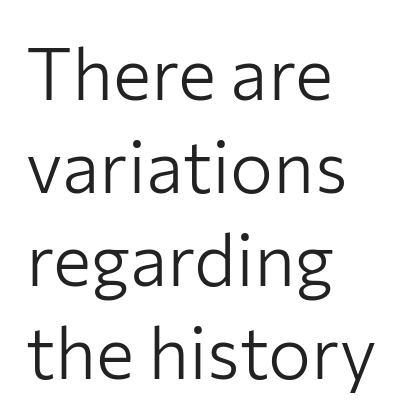
{"serif": "no", "italic": "no", "bold": "no", "weight": "light", "width": "normal", "stroke_contrast": "low", "x_height": "medium", "monospaced": "no", "underline": "no", "align": "left", "line_spacing": "normal", "line_spacing_ratio": 1.29, "letter_spacing": "normal", "letter_spacing_em": 0.0, "glyph_px": 72}
